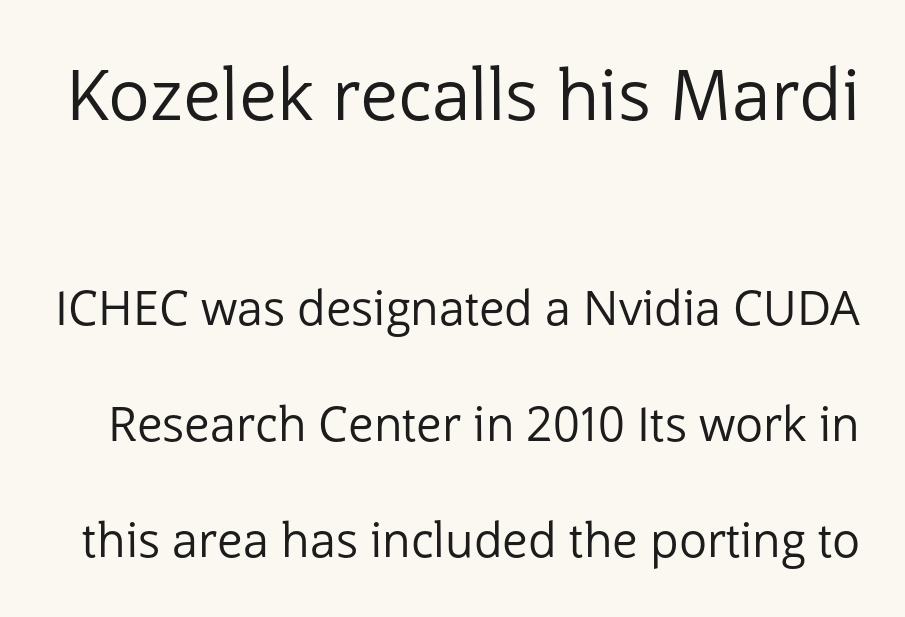
Q: Is the text bold? A: No.
Q: Is the text italic (slanted)? A: No, it is upright.
Q: Is the typeface a serif or a sans-serif typeface? A: Sans-serif.
Q: Is the text underlined? A: No.
Q: Is the spacing between letters normal or unusually wide? A: Normal.
Q: Is the spacing between lines tight, normal or loose? A: Loose.
Q: Which block of text is set in a larger size, the first (top) or the second (bottom)? A: The first (top) one.
Q: Width (condensed, normal, or wide)? A: Normal.
Q: Stroke contrast? A: Low.
Q: x-height? A: Medium.
Q: Monospaced? A: No.
